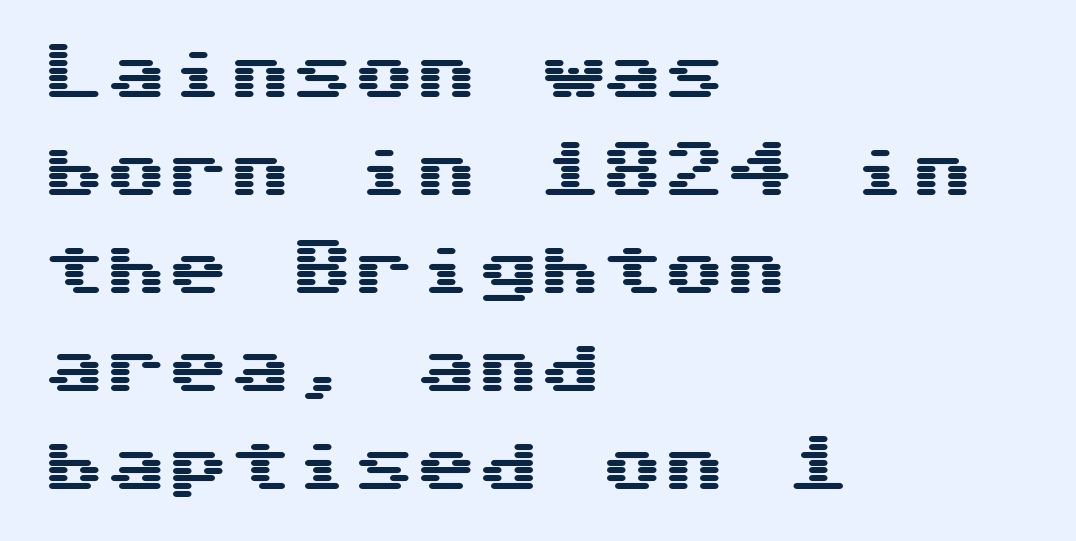
The image shows 62 px wide sans-serif type, upright; set left-aligned, normal line spacing (1.58x), normal letter spacing, not underlined; medium stroke contrast and a medium x-height.
